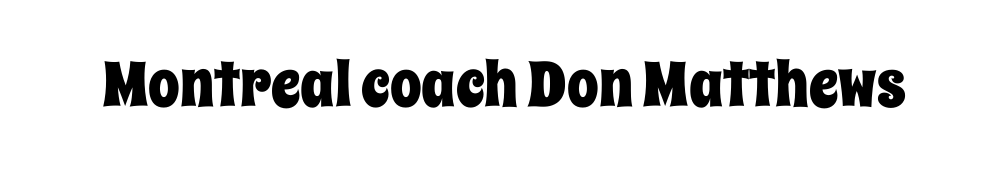
The image shows 63 px condensed type, upright; set normal letter spacing, not underlined; low stroke contrast and a large x-height.
